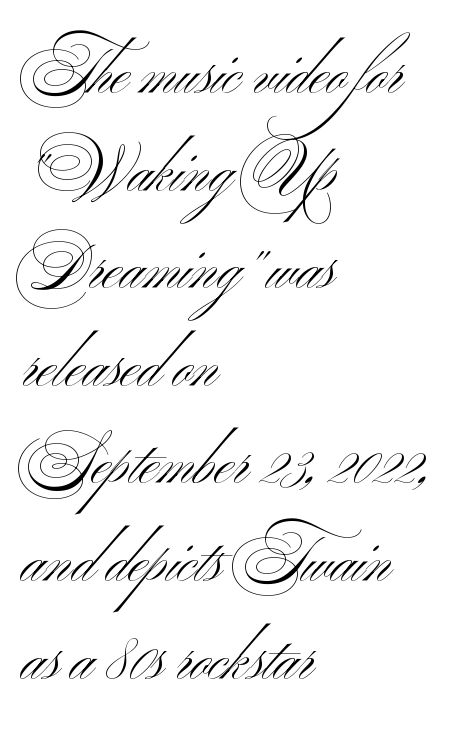
Q: Is the text bold? A: No.
Q: Is the text italic (slanted)? A: Yes.
Q: Is the typeface a serif or a sans-serif typeface? A: Sans-serif.
Q: Is the text underlined? A: No.
Q: How is the paragraph aligned? A: Left-aligned.
Q: Is the spacing between letters normal or unusually wide? A: Normal.
Q: Is the spacing between lines tight, normal or loose? A: Normal.
Q: Width (condensed, normal, or wide)? A: Wide.
Q: Stroke contrast? A: Medium.
Q: x-height? A: Small.
Q: Monospaced? A: No.
